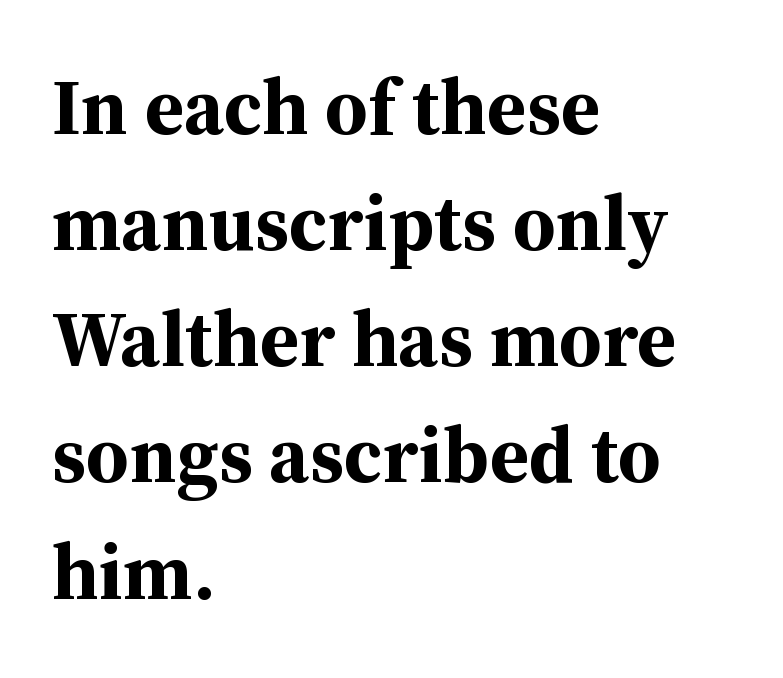
{"serif": "yes", "italic": "no", "bold": "yes", "weight": "bold", "width": "normal", "stroke_contrast": "medium", "x_height": "medium", "monospaced": "no", "underline": "no", "align": "left", "line_spacing": "normal", "line_spacing_ratio": 1.47, "letter_spacing": "normal", "letter_spacing_em": 0.0, "glyph_px": 79}
